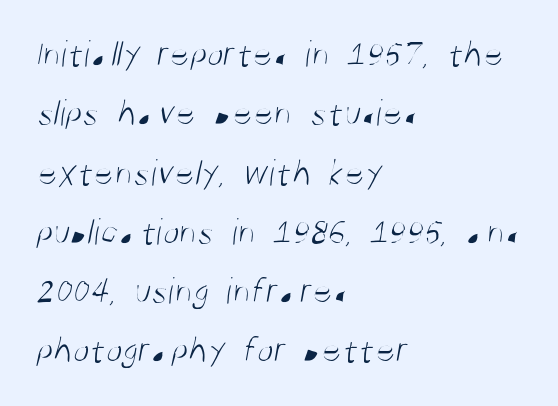
Q: Is the text bold? A: No.
Q: Is the typeface a serif or a sans-serif typeface? A: Sans-serif.
Q: Is the text underlined? A: No.
Q: How is the paragraph aligned? A: Left-aligned.
Q: Is the spacing between letters normal or unusually wide? A: Normal.
Q: Is the spacing between lines tight, normal or loose? A: Normal.
Q: Width (condensed, normal, or wide)? A: Condensed.
Q: Stroke contrast? A: Medium.
Q: x-height? A: Large.
Q: Monospaced? A: No.
